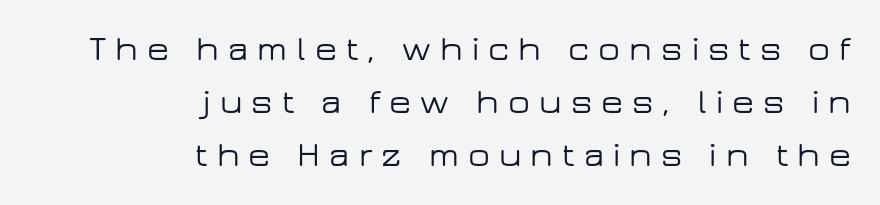
{"serif": "no", "italic": "no", "width": "wide", "stroke_contrast": "low", "x_height": "medium", "monospaced": "no", "underline": "no", "align": "right", "line_spacing": "normal", "line_spacing_ratio": 1.47, "letter_spacing": "wide", "letter_spacing_em": 0.25, "glyph_px": 36}
